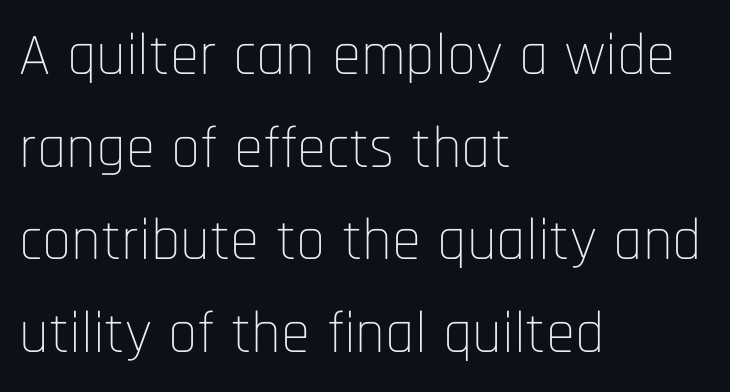
Q: Is the text bold? A: No.
Q: Is the text italic (slanted)? A: No, it is upright.
Q: Is the typeface a serif or a sans-serif typeface? A: Sans-serif.
Q: Is the text underlined? A: No.
Q: How is the paragraph aligned? A: Left-aligned.
Q: Is the spacing between letters normal or unusually wide? A: Normal.
Q: Is the spacing between lines tight, normal or loose? A: Normal.
Q: Width (condensed, normal, or wide)? A: Condensed.
Q: Stroke contrast? A: Low.
Q: x-height? A: Large.
Q: Monospaced? A: No.
